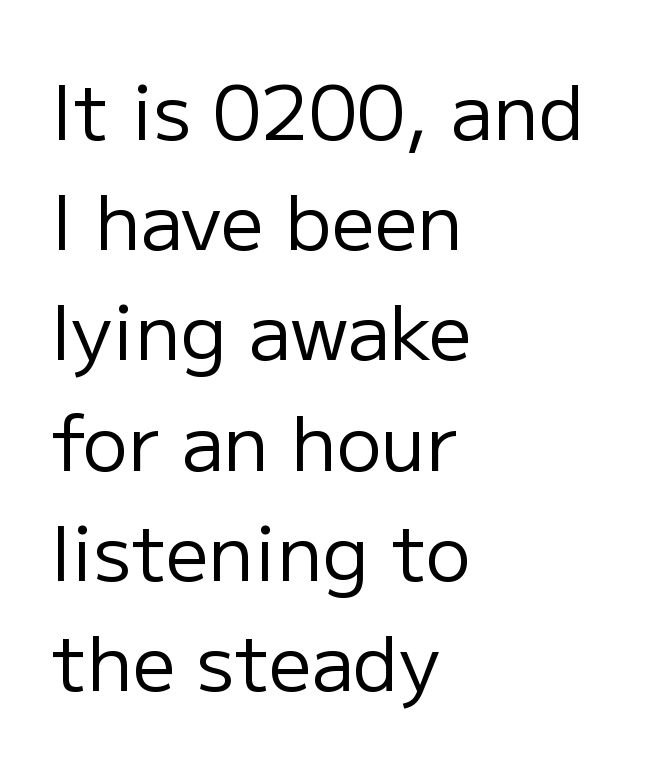
Q: Is the text bold? A: No.
Q: Is the text italic (slanted)? A: No, it is upright.
Q: Is the typeface a serif or a sans-serif typeface? A: Sans-serif.
Q: Is the text underlined? A: No.
Q: How is the paragraph aligned? A: Left-aligned.
Q: Is the spacing between letters normal or unusually wide? A: Normal.
Q: Is the spacing between lines tight, normal or loose? A: Normal.
Q: Width (condensed, normal, or wide)? A: Normal.
Q: Stroke contrast? A: Low.
Q: x-height? A: Medium.
Q: Monospaced? A: No.
